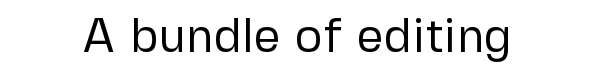
The image shows 48 px regular-weight sans-serif type, upright; set normal letter spacing, not underlined; low stroke contrast and a medium x-height.
